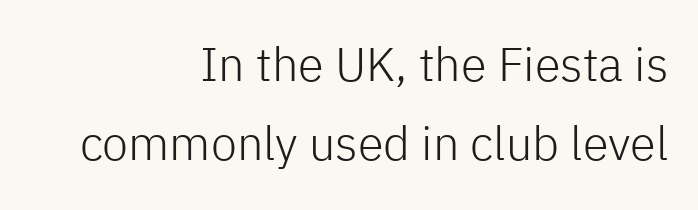
{"serif": "no", "italic": "no", "bold": "no", "weight": "light", "width": "normal", "stroke_contrast": "low", "x_height": "medium", "monospaced": "no", "underline": "no", "align": "right", "line_spacing": "normal", "line_spacing_ratio": 1.68, "letter_spacing": "normal", "letter_spacing_em": 0.0, "glyph_px": 47}
